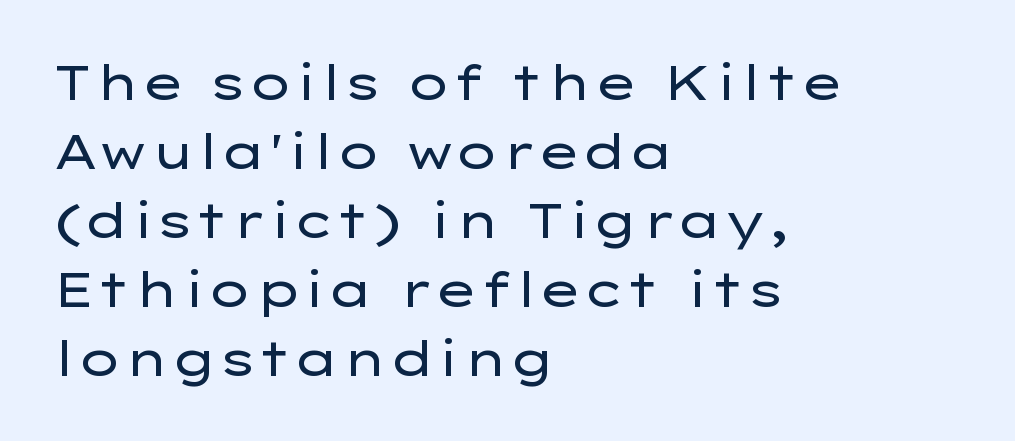
Nope, no serifs anywhere on these letters. A clean baseline with only descenders dipping below it. The type sits square on the baseline with zero lean. The vertical gap from one line to the next is medium. Layout note: lines flush left. These lines are rendered in a variable-pitch font.
